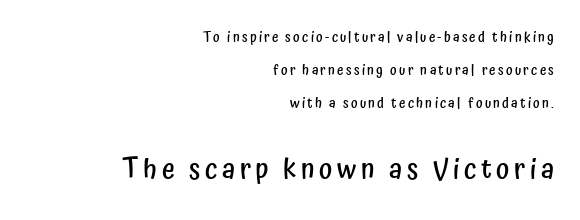
Q: Is the text bold? A: Semi-bold.
Q: Is the text italic (slanted)? A: No, it is upright.
Q: Is the typeface a serif or a sans-serif typeface? A: Sans-serif.
Q: Is the text underlined? A: No.
Q: How is the paragraph aligned? A: Right-aligned.
Q: Is the spacing between lines tight, normal or loose? A: Loose.
Q: Which block of text is set in a larger size, the first (top) or the second (bottom)? A: The second (bottom) one.
Q: Width (condensed, normal, or wide)? A: Condensed.
Q: Stroke contrast? A: Low.
Q: x-height? A: Medium.
Q: Monospaced? A: No.
